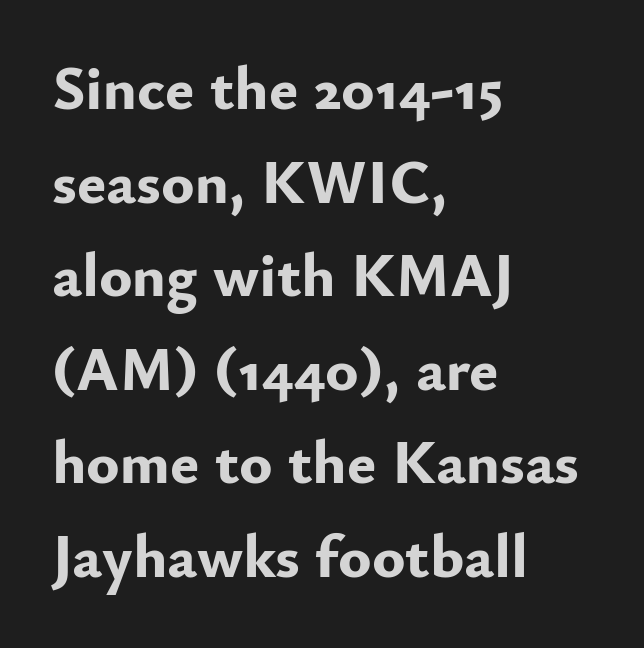
{"serif": "no", "italic": "no", "bold": "yes", "weight": "bold", "width": "normal", "stroke_contrast": "low", "x_height": "small", "monospaced": "no", "underline": "no", "align": "left", "line_spacing": "normal", "line_spacing_ratio": 1.51, "letter_spacing": "normal", "letter_spacing_em": 0.0, "glyph_px": 62}
